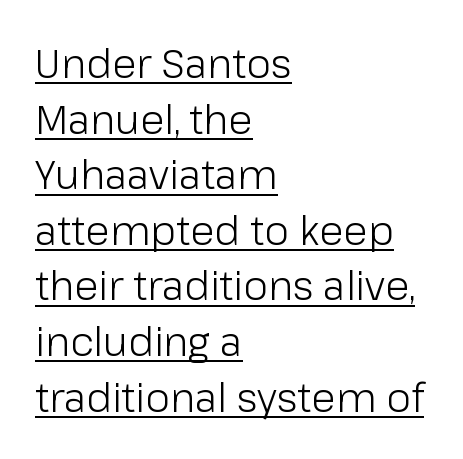
Q: Is the text bold? A: No.
Q: Is the text italic (slanted)? A: No, it is upright.
Q: Is the typeface a serif or a sans-serif typeface? A: Sans-serif.
Q: Is the text underlined? A: Yes.
Q: How is the paragraph aligned? A: Left-aligned.
Q: Is the spacing between letters normal or unusually wide? A: Normal.
Q: Is the spacing between lines tight, normal or loose? A: Normal.
Q: Width (condensed, normal, or wide)? A: Normal.
Q: Stroke contrast? A: Low.
Q: x-height? A: Medium.
Q: Monospaced? A: No.
